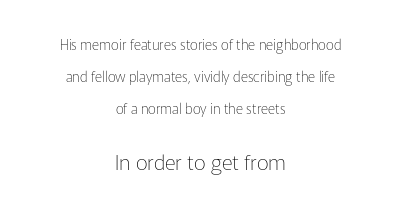
The image shows 21 px text type, upright; set centered, loose line spacing (2.27x), normal letter spacing, not underlined; the second (bottom) block is 1.5x larger.
